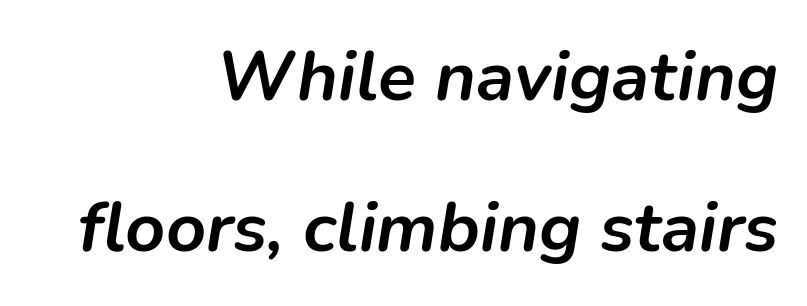
{"italic": "yes", "lean": "right", "slant_degrees": 9, "bold": "yes", "weight": "semibold", "width": "normal", "stroke_contrast": "low", "x_height": "medium", "monospaced": "no", "underline": "no", "align": "right", "line_spacing": "loose", "line_spacing_ratio": 2.16, "letter_spacing": "normal", "letter_spacing_em": 0.0, "glyph_px": 70}
